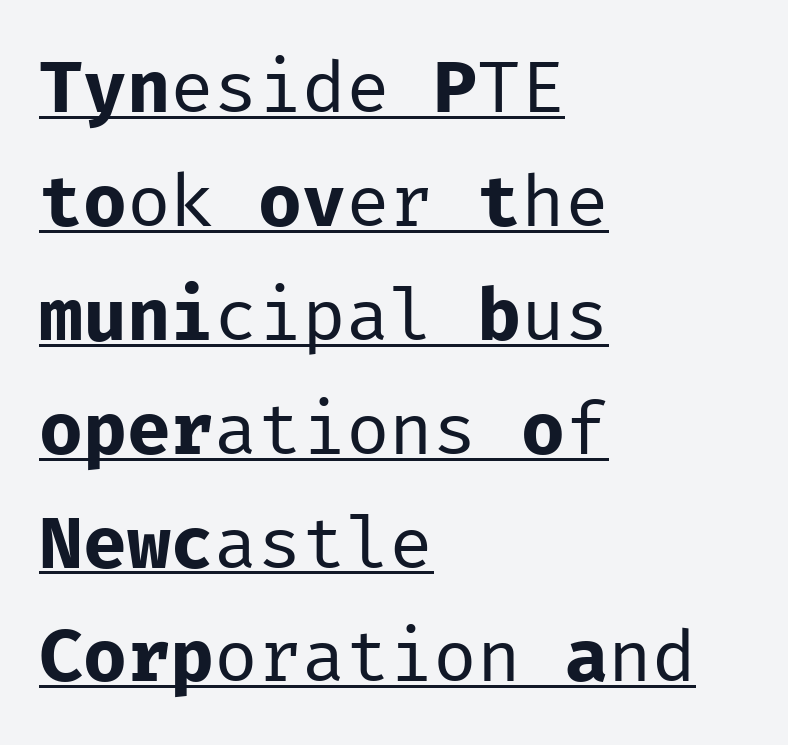
Each letter's strokes conclude bluntly, with no projecting serifs. Rows of type keep a routine distance in the vertical direction. The rendering uses typewriter-style spacing with identical character cells. Bold? No — there's no thickening of the strokes. Visually the block forms a straight wall on the left and a jagged coastline on the right. A roman cut, with each character standing at attention.
